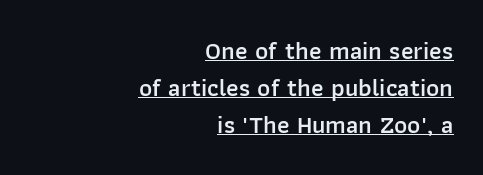
A rule runs beneath these lines of type. Does the copy run flush right? Yes — the right margin is perfectly even. The font is running at a semibold setting, under full bold. Notice how descenders clear the ascenders below comfortably — that's standard leading.
